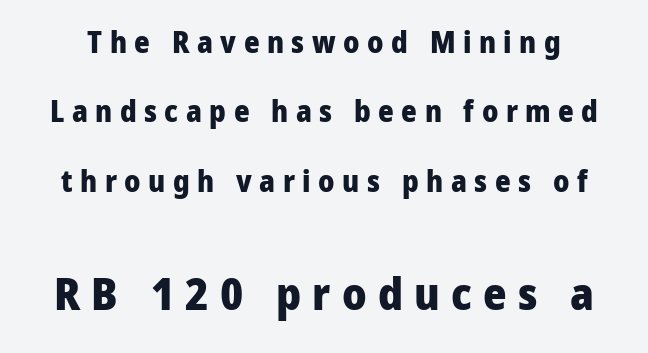
The image shows 45 px heavy sans-serif type, upright; set loose line spacing (2.31x), unusually wide letter spacing (+0.25 em), not underlined; the second (bottom) block is 1.5x larger; low stroke contrast and a medium x-height.
